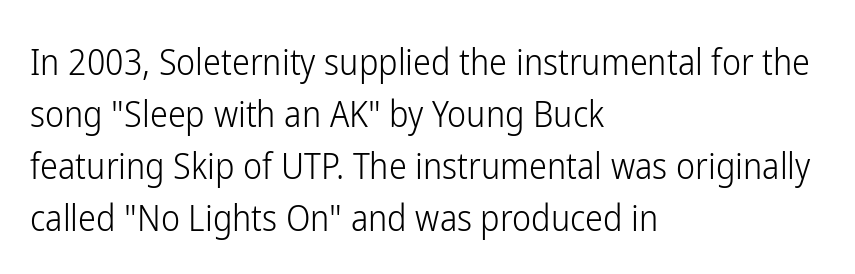
{"serif": "no", "italic": "no", "bold": "no", "weight": "light", "width": "condensed", "stroke_contrast": "low", "x_height": "medium", "monospaced": "no", "underline": "no", "align": "left", "line_spacing": "normal", "line_spacing_ratio": 1.44, "letter_spacing": "normal", "letter_spacing_em": 0.0, "glyph_px": 36}
